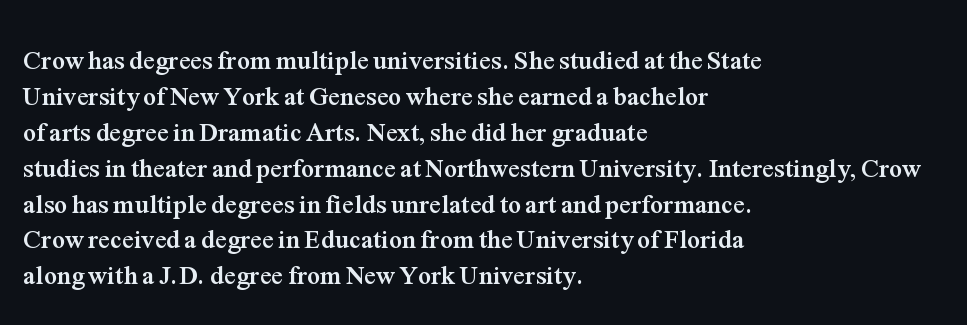
Weight: bold. Inter-character spacing is left at the font's built-in metrics. Check the space under the baseline: it is left empty. These lines sit exactly where default settings would place them. Compared with a centered layout, this one pins lines to the left instead.
